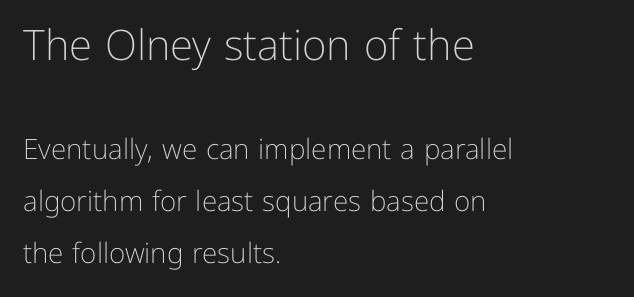
The image shows 42 px light sans-serif type, upright; set left-aligned, line spacing 1.85x, normal letter spacing, not underlined; the first (top) block is 1.5x larger; low stroke contrast and a medium x-height.
